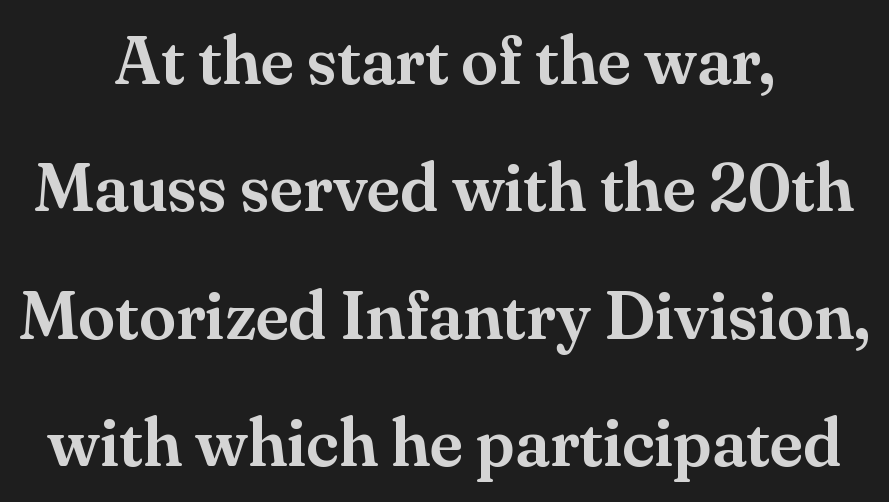
The image shows 67 px serif type, upright; set centered, loose line spacing (1.9x), normal letter spacing, not underlined; medium stroke contrast and a small x-height.
